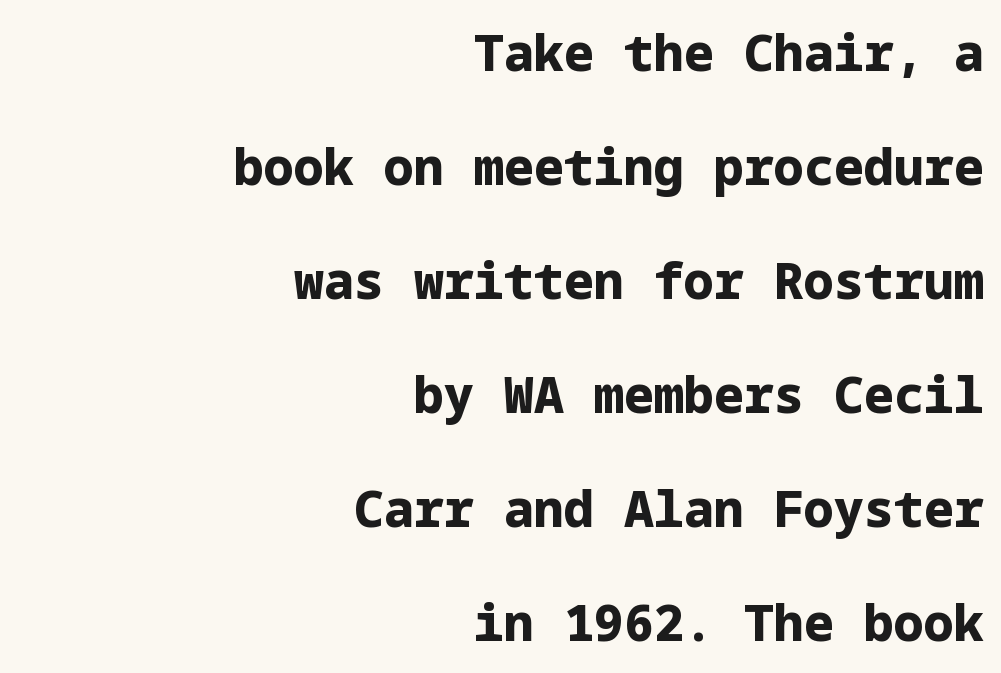
The image shows 50 px bold sans-serif type, upright; set right-aligned, loose line spacing (2.28x), normal letter spacing, not underlined; low stroke contrast and a medium x-height.
